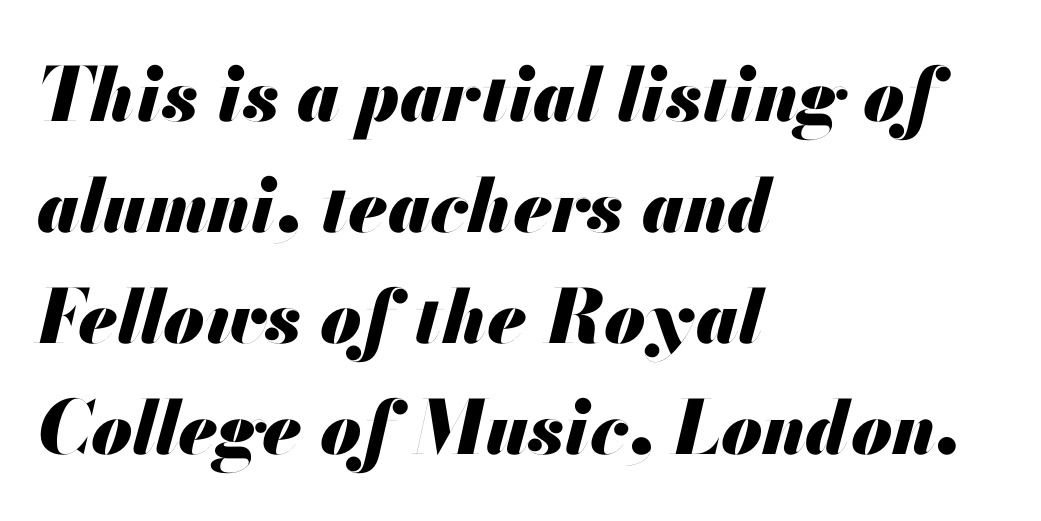
The image shows 74 px heavy type, italic (leaning right); set left-aligned, normal line spacing (1.5x), normal letter spacing, not underlined; medium stroke contrast and a small x-height.
